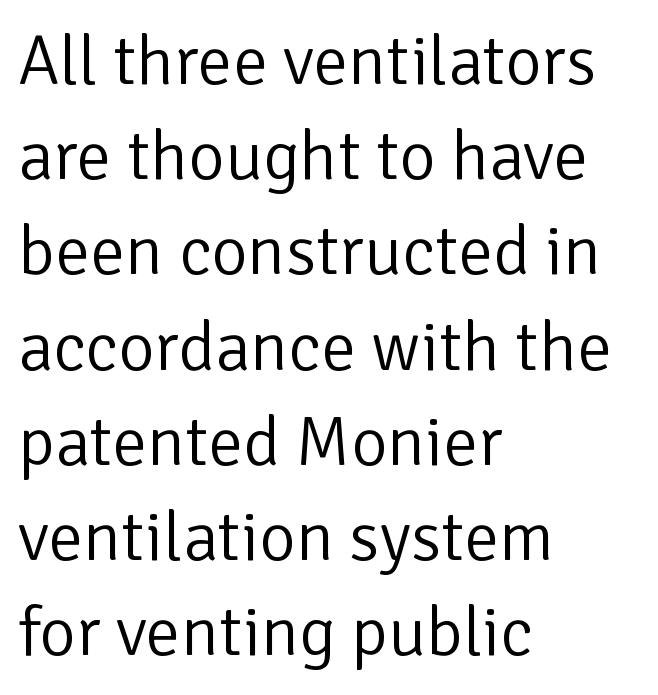
The image shows 70 px light sans-serif type, upright; set left-aligned, normal line spacing (1.36x), normal letter spacing, not underlined; low stroke contrast and a medium x-height.
